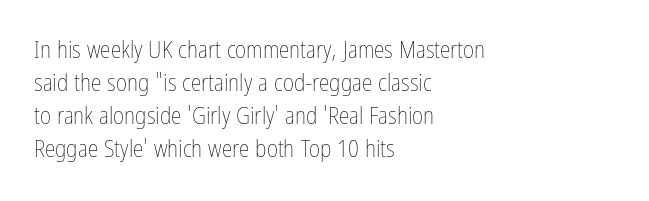
These lines stack with their left ends in a neat column. Letters rest on an invisible, unmarked baseline. The lines sit at an ordinary, default distance from one another. The type sits square on the baseline with zero lean. No letter is thick-stroked: the sample isn't bold. Default kerning and tracking; the words read as compact shapes.
